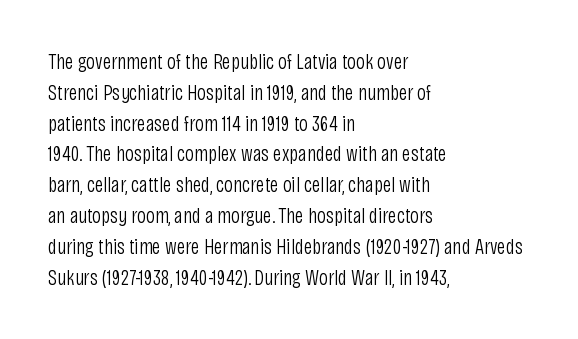
Summary of vertical rhythm: regular, with standard interline spacing. Short note: letters normally spaced. The font's upright variant was chosen for this text. Casual observation: everything's shoved over to the left.
